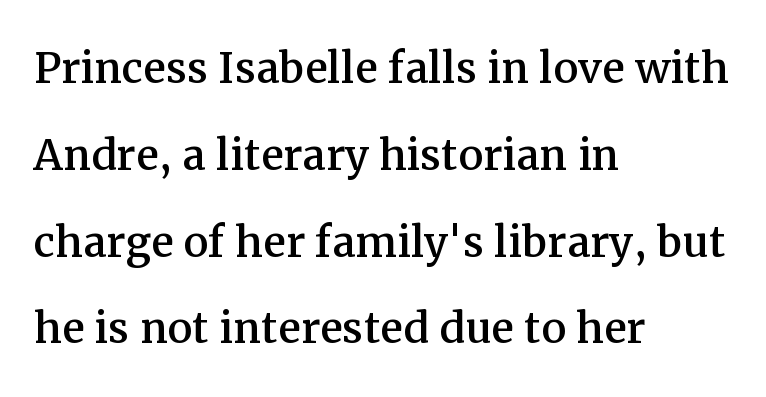
{"serif": "yes", "italic": "no", "width": "normal", "stroke_contrast": "medium", "x_height": "medium", "monospaced": "no", "underline": "no", "align": "left", "line_spacing": "normal", "line_spacing_ratio": 1.55, "letter_spacing": "normal", "letter_spacing_em": 0.0, "glyph_px": 56}
